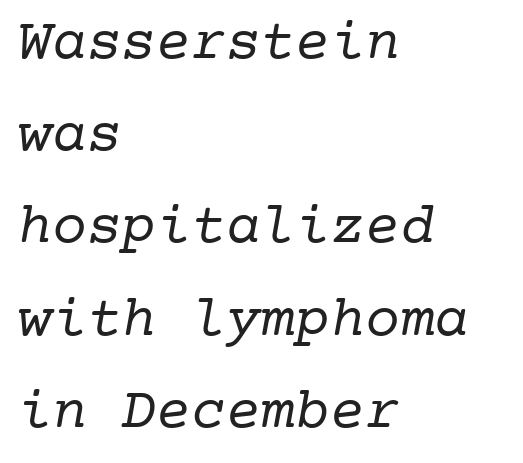
{"serif": "yes", "bold": "no", "weight": "regular", "width": "normal", "stroke_contrast": "low", "x_height": "medium", "monospaced": "yes", "underline": "no", "align": "left", "line_spacing": "normal", "line_spacing_ratio": 1.59, "letter_spacing": "normal", "letter_spacing_em": 0.0, "glyph_px": 58}
